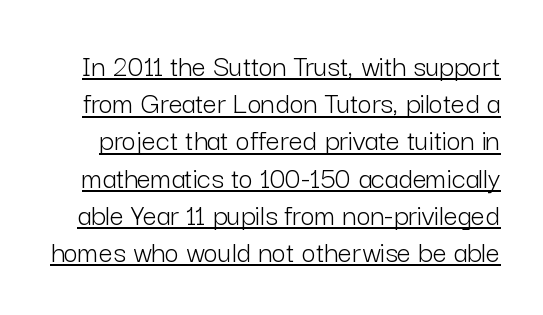
Q: Is the text bold? A: No.
Q: Is the text italic (slanted)? A: No, it is upright.
Q: Is the typeface a serif or a sans-serif typeface? A: Sans-serif.
Q: Is the text underlined? A: Yes.
Q: Is the spacing between letters normal or unusually wide? A: Normal.
Q: Width (condensed, normal, or wide)? A: Normal.
Q: Stroke contrast? A: Low.
Q: x-height? A: Medium.
Q: Monospaced? A: No.
